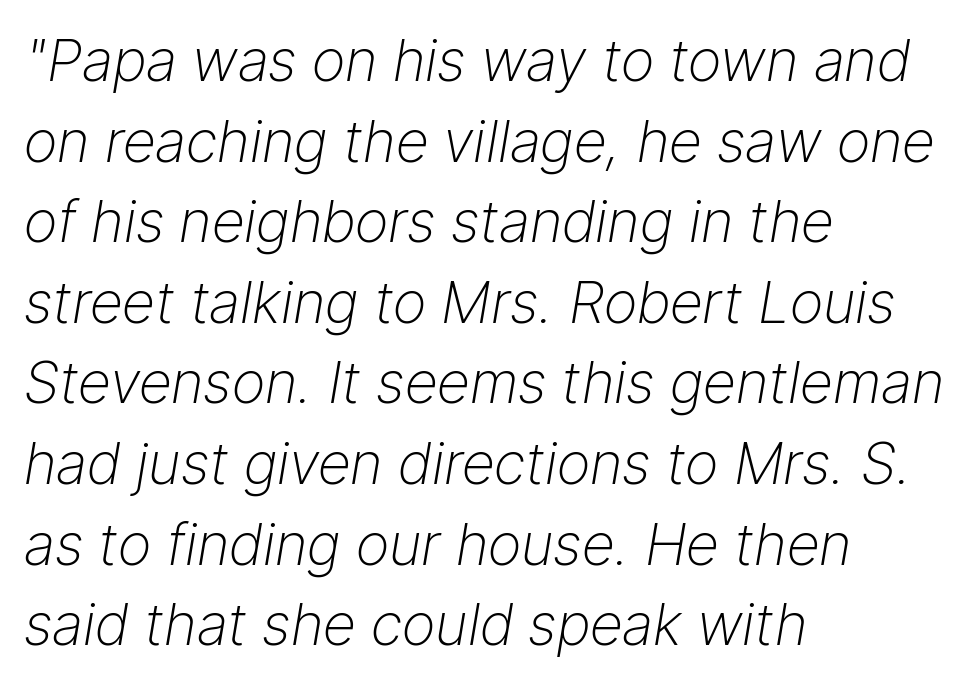
Q: Is the text bold? A: No.
Q: Is the text italic (slanted)? A: Yes, it leans right by about 9 degrees.
Q: Is the text underlined? A: No.
Q: How is the paragraph aligned? A: Left-aligned.
Q: Is the spacing between letters normal or unusually wide? A: Normal.
Q: Is the spacing between lines tight, normal or loose? A: Normal.
Q: Width (condensed, normal, or wide)? A: Normal.
Q: Stroke contrast? A: Low.
Q: x-height? A: Medium.
Q: Monospaced? A: No.
